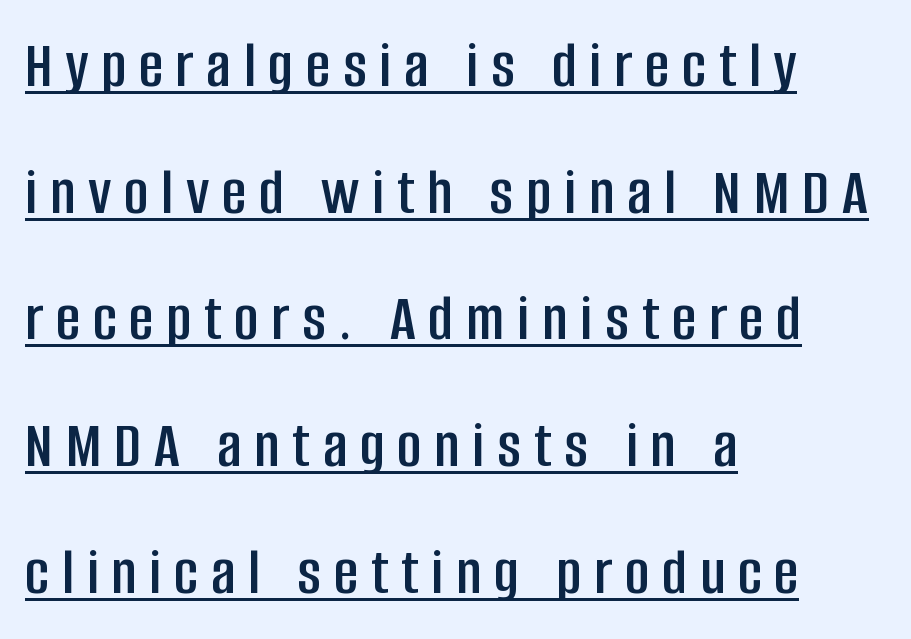
The image shows 67 px condensed sans-serif type, upright; set left-aligned, line spacing 1.89x, underlined; low stroke contrast and a large x-height.
